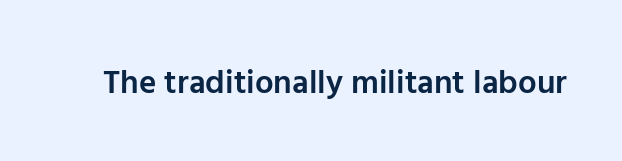
The image shows 33 px semibold sans-serif type, upright; set normal letter spacing, not underlined; low stroke contrast and a medium x-height.
